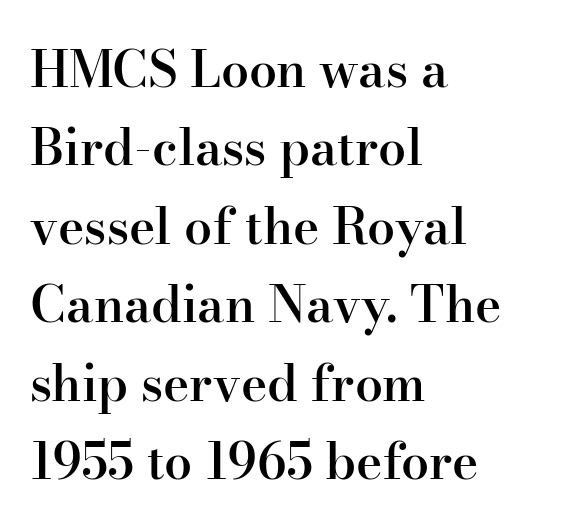
Q: Is the text bold? A: Semi-bold.
Q: Is the text italic (slanted)? A: No, it is upright.
Q: Is the typeface a serif or a sans-serif typeface? A: Serif.
Q: Is the text underlined? A: No.
Q: How is the paragraph aligned? A: Left-aligned.
Q: Is the spacing between letters normal or unusually wide? A: Normal.
Q: Is the spacing between lines tight, normal or loose? A: Normal.
Q: Width (condensed, normal, or wide)? A: Normal.
Q: Stroke contrast? A: High.
Q: x-height? A: Small.
Q: Monospaced? A: No.
